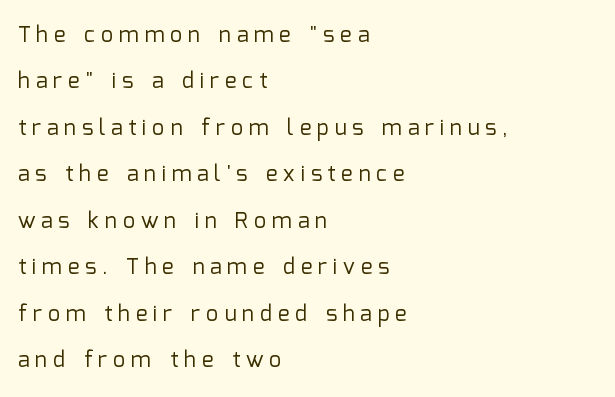
Unmarked baselines from the first word to the last. You could only call the tracking loose — the letters float apart. Summary of weight: not heavy and not bold. Casual observation: everything's shoved over to the left.
